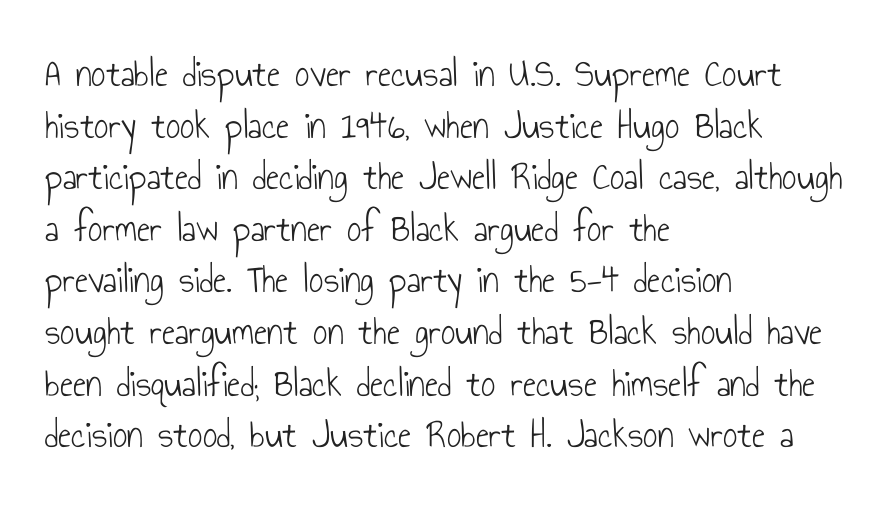
Q: Is the text bold? A: No.
Q: Is the text italic (slanted)? A: No, it is upright.
Q: Is the typeface a serif or a sans-serif typeface? A: Sans-serif.
Q: Is the text underlined? A: No.
Q: How is the paragraph aligned? A: Left-aligned.
Q: Is the spacing between letters normal or unusually wide? A: Normal.
Q: Is the spacing between lines tight, normal or loose? A: Normal.
Q: Width (condensed, normal, or wide)? A: Condensed.
Q: Stroke contrast? A: Low.
Q: x-height? A: Small.
Q: Monospaced? A: No.
